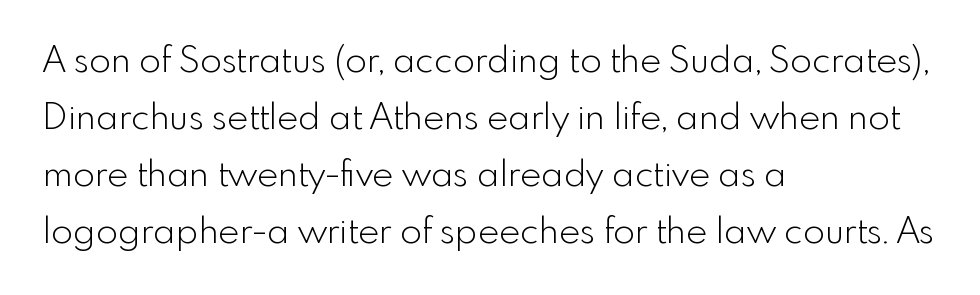
Honestly, the letter spacing is just normal — you wouldn't notice it. This rendering features lettering with no underline. The setting favours the left margin, as ordinary paragraphs usually do. Unlike a traditional serif, this face leaves its strokes unadorned.
